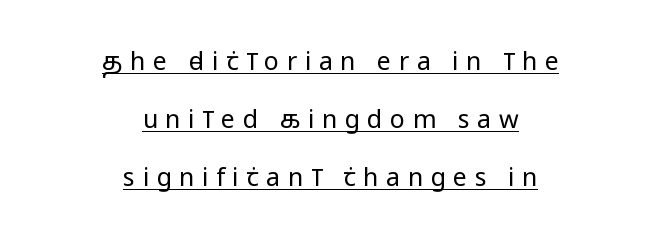
Q: Is the text bold? A: No.
Q: Is the text italic (slanted)? A: No, it is upright.
Q: Is the text underlined? A: Yes.
Q: How is the paragraph aligned? A: Centered.
Q: Is the spacing between letters normal or unusually wide? A: Unusually wide.
Q: Is the spacing between lines tight, normal or loose? A: Loose.
